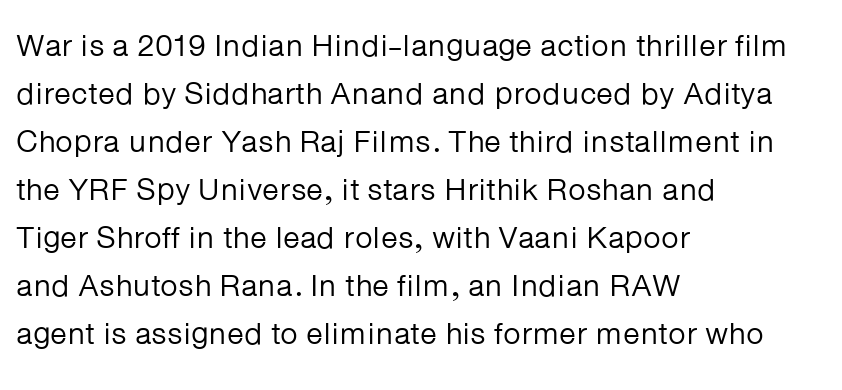
{"serif": "no", "italic": "no", "bold": "no", "weight": "regular", "width": "normal", "stroke_contrast": "low", "x_height": "medium", "monospaced": "no", "underline": "no", "align": "left", "line_spacing": "normal", "line_spacing_ratio": 1.55, "letter_spacing": "normal", "letter_spacing_em": 0.0, "glyph_px": 31}
